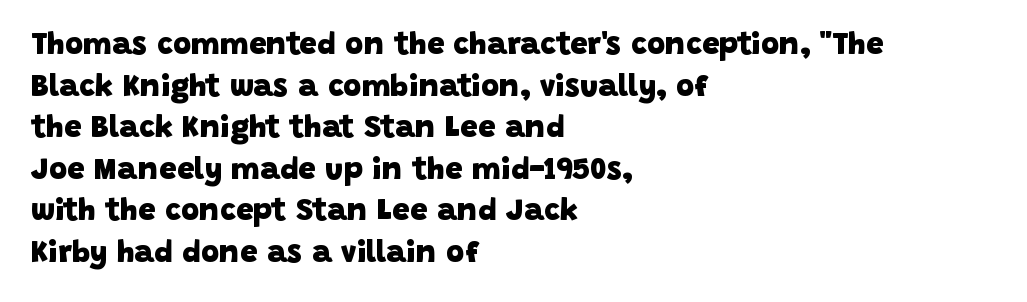
Q: Is the text bold? A: Yes.
Q: Is the typeface a serif or a sans-serif typeface? A: Sans-serif.
Q: Is the text underlined? A: No.
Q: How is the paragraph aligned? A: Left-aligned.
Q: Is the spacing between letters normal or unusually wide? A: Normal.
Q: Is the spacing between lines tight, normal or loose? A: Normal.
Q: Width (condensed, normal, or wide)? A: Normal.
Q: Stroke contrast? A: Low.
Q: x-height? A: Large.
Q: Monospaced? A: No.
